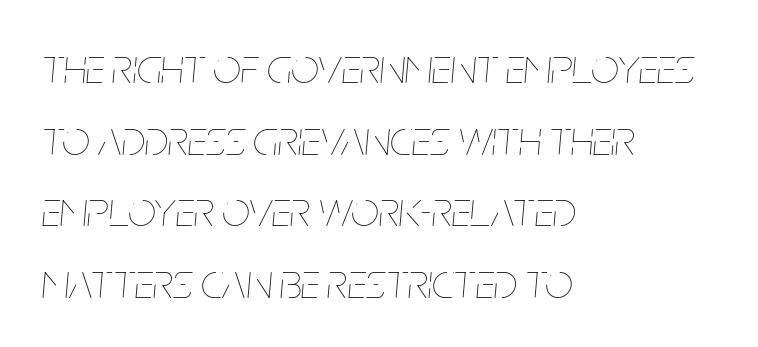
{"italic": "yes", "lean": "right", "slant_degrees": 5, "bold": "no", "weight": "thin", "width": "condensed", "stroke_contrast": "low", "x_height": "large", "monospaced": "no", "underline": "no", "align": "left", "line_spacing": "normal", "line_spacing_ratio": 1.46, "letter_spacing": "normal", "letter_spacing_em": 0.0, "glyph_px": 49}
